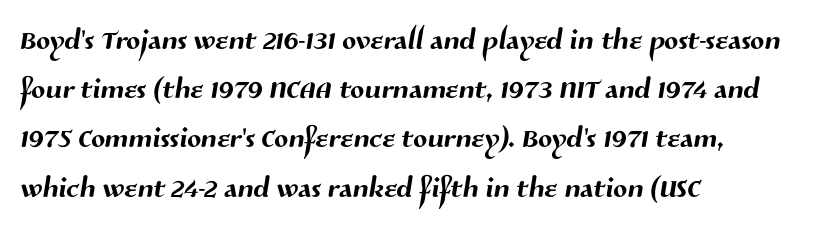
The image shows 41 px sans-serif type; set left-aligned, line spacing 1.2x, normal letter spacing, not underlined; medium stroke contrast and a medium x-height.
